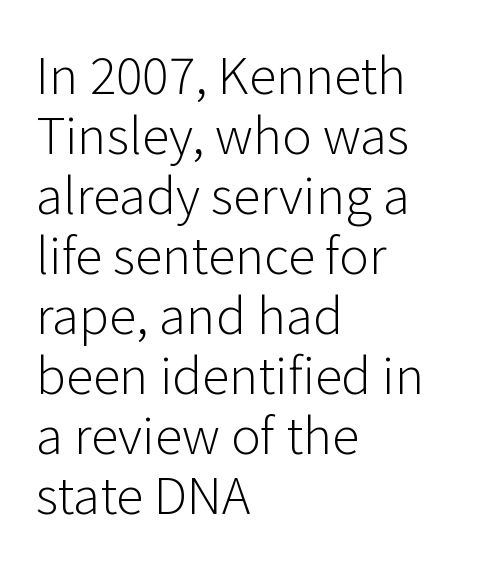
Q: Is the text bold? A: No.
Q: Is the text italic (slanted)? A: No, it is upright.
Q: Is the typeface a serif or a sans-serif typeface? A: Sans-serif.
Q: Is the text underlined? A: No.
Q: How is the paragraph aligned? A: Left-aligned.
Q: Is the spacing between letters normal or unusually wide? A: Normal.
Q: Width (condensed, normal, or wide)? A: Normal.
Q: Stroke contrast? A: Low.
Q: x-height? A: Medium.
Q: Monospaced? A: No.
